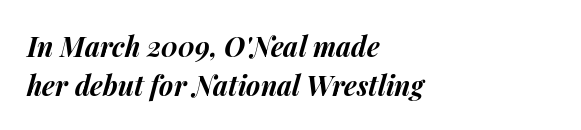
The image shows 27 px bold type, italic (leaning right); set left-aligned, normal line spacing (1.44x), normal letter spacing, not underlined.
